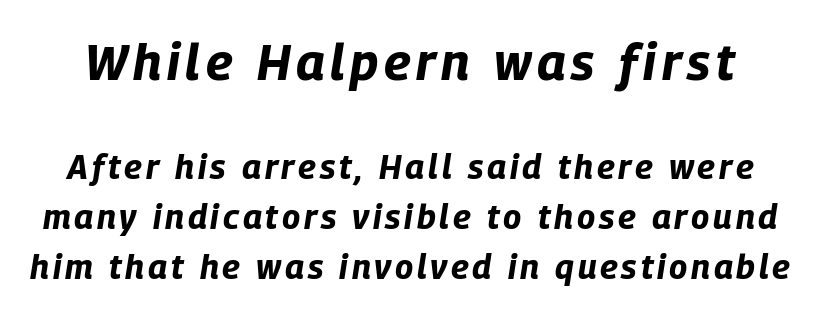
{"italic": "yes", "lean": "right", "slant_degrees": 9, "bold": "yes", "weight": "bold", "width": "condensed", "stroke_contrast": "low", "x_height": "large", "monospaced": "no", "underline": "no", "line_spacing": "normal", "line_spacing_ratio": 1.47, "larger_block": "first", "size_ratio": 1.5, "glyph_px": 51}
